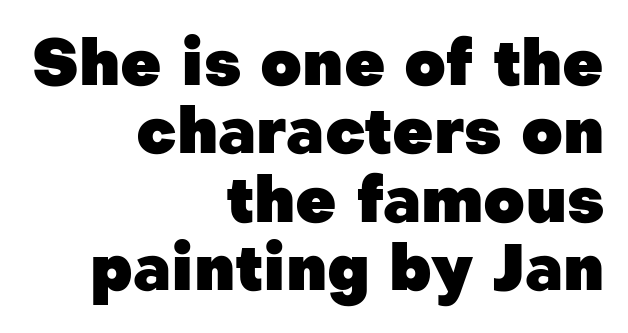
{"serif": "no", "italic": "no", "bold": "yes", "weight": "heavy", "width": "normal", "stroke_contrast": "low", "x_height": "medium", "monospaced": "no", "underline": "no", "align": "right", "line_spacing": "tight", "line_spacing_ratio": 1.07, "letter_spacing": "normal", "letter_spacing_em": 0.0, "glyph_px": 64}
